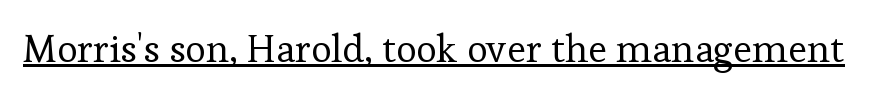
{"serif": "yes", "italic": "no", "bold": "no", "weight": "regular", "width": "normal", "stroke_contrast": "low", "x_height": "medium", "monospaced": "no", "underline": "yes", "letter_spacing": "normal", "letter_spacing_em": 0.0, "glyph_px": 39}
